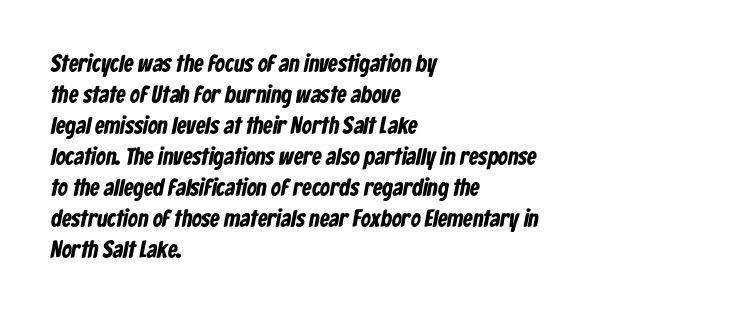
{"bold": "yes", "underline": "no", "align": "left", "line_spacing": "normal", "line_spacing_ratio": 1.29, "letter_spacing": "normal", "letter_spacing_em": 0.0, "glyph_px": 24}
